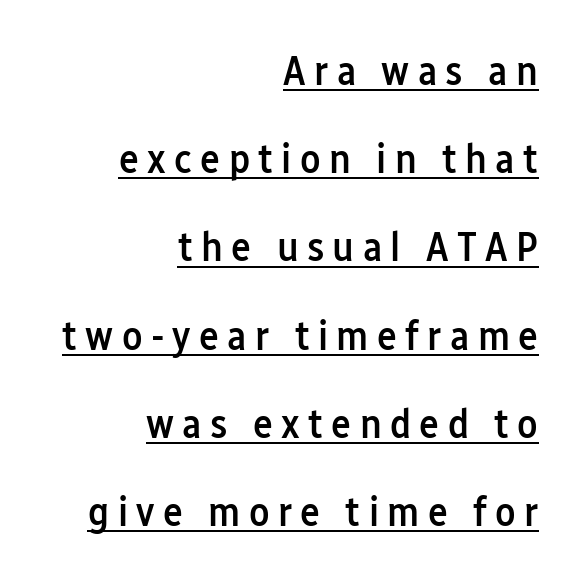
The rendering uses natural spacing where letterforms have individual widths. Line spacing here is loose. Style check: upright. Line ends are locked; line starts wander. The tracking reads as deliberately expanded to a designer's eye. Letterform terminals end flat and unadorned throughout the passage.
